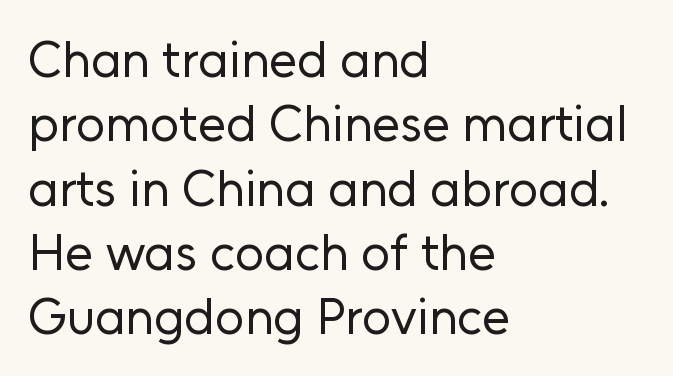
The image shows 51 px regular-weight sans-serif type, upright; set left-aligned, normal line spacing (1.26x), normal letter spacing, not underlined; low stroke contrast and a medium x-height.
